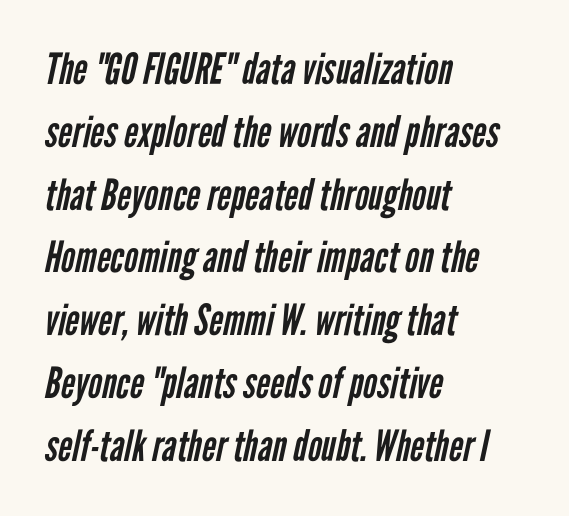
The image shows 43 px regular-weight, condensed sans-serif type; set left-aligned, normal line spacing (1.46x), normal letter spacing, not underlined; low stroke contrast and a medium x-height.
